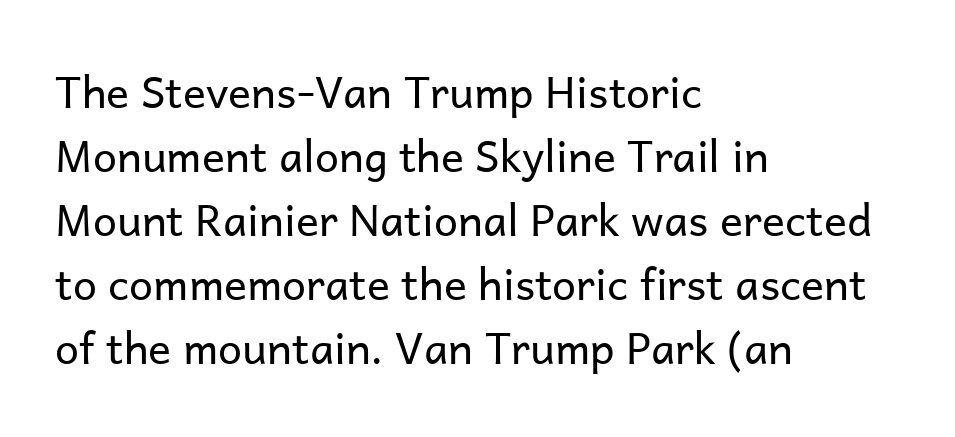
{"serif": "no", "italic": "no", "bold": "no", "weight": "regular", "width": "normal", "stroke_contrast": "low", "x_height": "medium", "monospaced": "no", "underline": "no", "align": "left", "line_spacing": "normal", "line_spacing_ratio": 1.49, "letter_spacing": "normal", "letter_spacing_em": 0.0, "glyph_px": 43}
